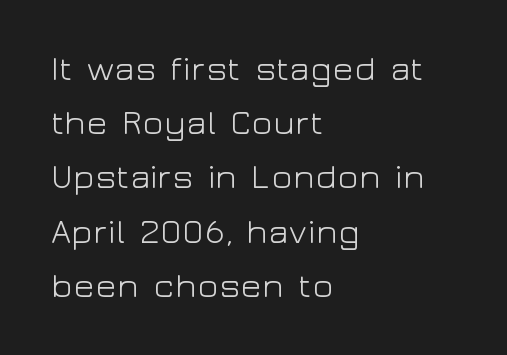
The image shows 35 px light, wide sans-serif type, upright; set left-aligned, normal line spacing (1.55x), normal letter spacing, not underlined; low stroke contrast and a medium x-height.
